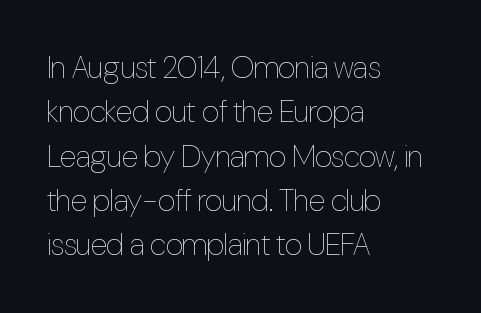
The image shows 31 px thin, condensed type, upright; set left-aligned, normal line spacing (1.43x), normal letter spacing, not underlined; low stroke contrast and a medium x-height.
